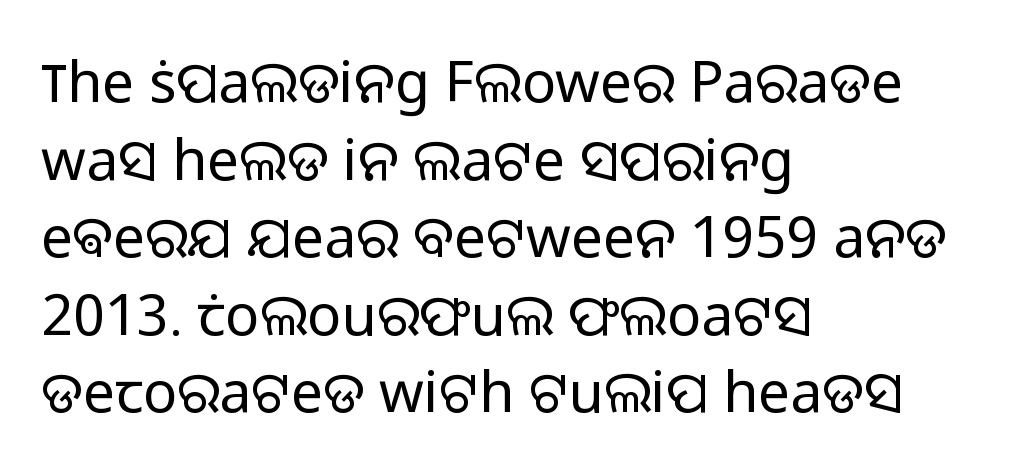
Q: Is the text bold? A: No.
Q: Is the text italic (slanted)? A: No, it is upright.
Q: Is the typeface a serif or a sans-serif typeface? A: Sans-serif.
Q: Is the text underlined? A: No.
Q: How is the paragraph aligned? A: Left-aligned.
Q: Is the spacing between letters normal or unusually wide? A: Normal.
Q: Is the spacing between lines tight, normal or loose? A: Normal.
Q: Width (condensed, normal, or wide)? A: Normal.
Q: Stroke contrast? A: Low.
Q: x-height? A: Medium.
Q: Monospaced? A: No.
